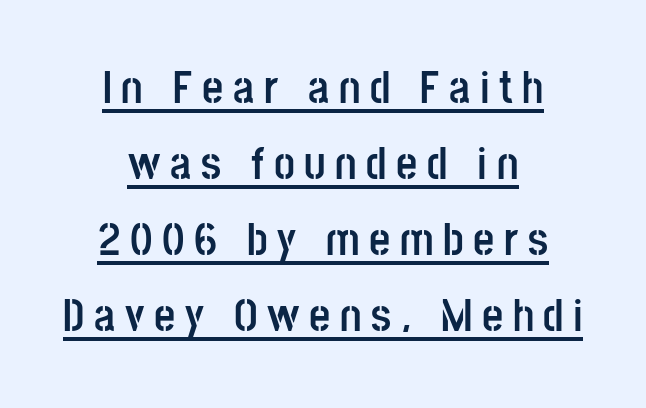
Q: Is the text bold? A: Yes.
Q: Is the text italic (slanted)? A: No, it is upright.
Q: Is the typeface a serif or a sans-serif typeface? A: Sans-serif.
Q: Is the text underlined? A: Yes.
Q: How is the paragraph aligned? A: Centered.
Q: Is the spacing between letters normal or unusually wide? A: Unusually wide.
Q: Is the spacing between lines tight, normal or loose? A: Normal.
Q: Width (condensed, normal, or wide)? A: Condensed.
Q: Stroke contrast? A: Low.
Q: x-height? A: Large.
Q: Monospaced? A: No.
